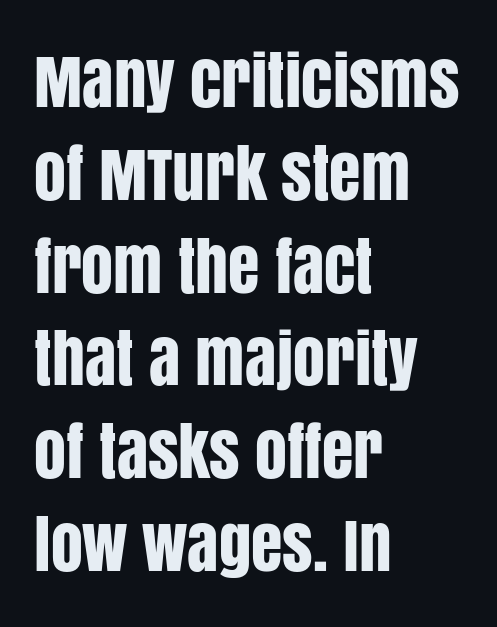
{"serif": "no", "italic": "no", "width": "condensed", "stroke_contrast": "low", "x_height": "large", "monospaced": "no", "underline": "no", "align": "left", "line_spacing": "normal", "line_spacing_ratio": 1.45, "letter_spacing": "normal", "letter_spacing_em": 0.0, "glyph_px": 64}
